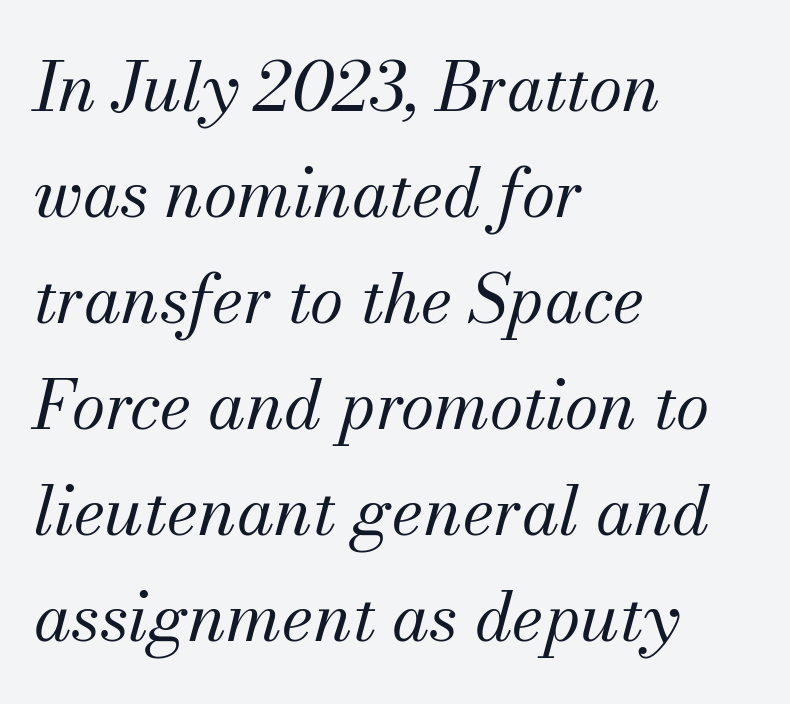
Line starts are locked; line ends wander. These lines are rendered in a variable-pitch font. A typesetter would call this leading conventional body-copy spacing. Rendered with sloped, italic letterforms.
